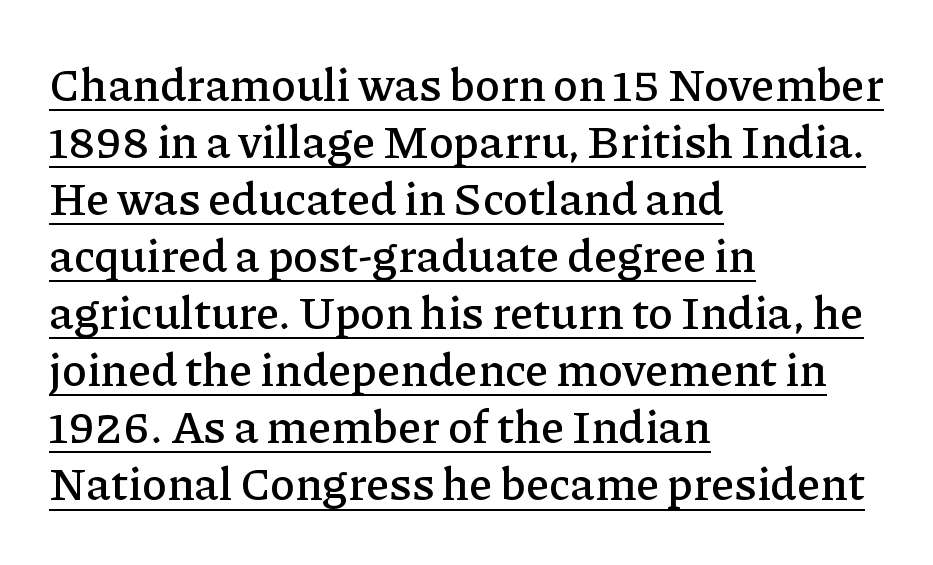
{"serif": "yes", "italic": "no", "width": "normal", "stroke_contrast": "low", "x_height": "medium", "monospaced": "no", "underline": "yes", "align": "left", "line_spacing_ratio": 1.24, "letter_spacing": "normal", "letter_spacing_em": 0.0, "glyph_px": 46}
